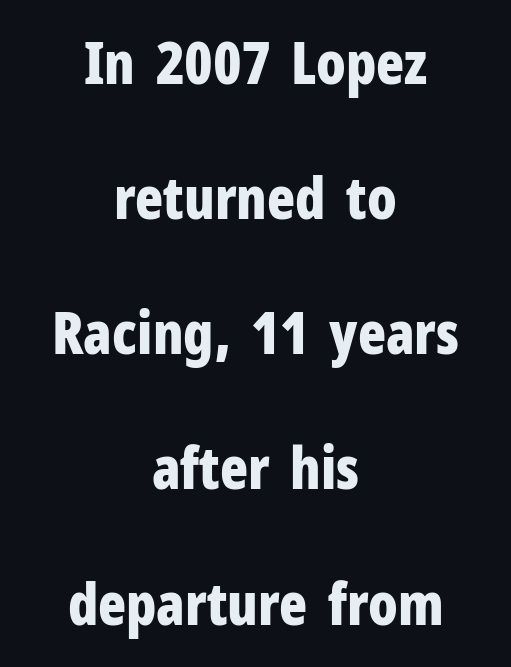
The setting favours the middle, as headings and verse often do. Serif or sans? Sans — the stroke terminals are bare. What stands out about the letter spacing? Nothing — it is the standard amount. A bare baseline throughout the passage. One glance says open: line gaps are wider than usual.
